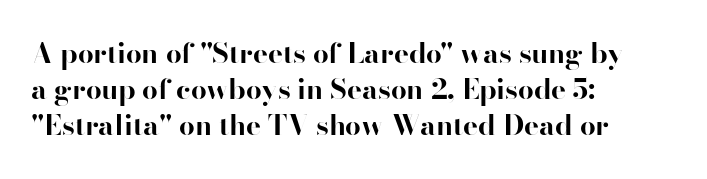
Q: Is the text bold? A: Yes.
Q: Is the text italic (slanted)? A: No, it is upright.
Q: Is the typeface a serif or a sans-serif typeface? A: Sans-serif.
Q: Is the text underlined? A: No.
Q: How is the paragraph aligned? A: Left-aligned.
Q: Is the spacing between letters normal or unusually wide? A: Normal.
Q: Is the spacing between lines tight, normal or loose? A: Normal.
Q: Width (condensed, normal, or wide)? A: Normal.
Q: Stroke contrast? A: High.
Q: x-height? A: Small.
Q: Monospaced? A: No.
